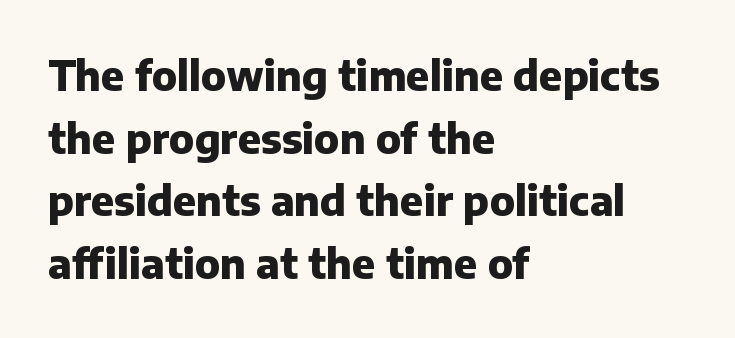
The image shows 41 px heavy sans-serif type, upright; set left-aligned, normal line spacing (1.53x), normal letter spacing, not underlined; low stroke contrast and a medium x-height.
